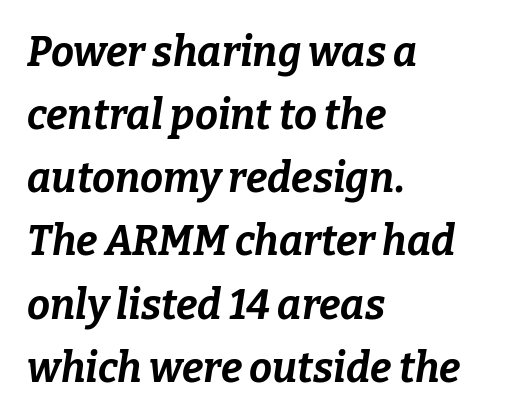
{"italic": "yes", "lean": "right", "slant_degrees": 9, "bold": "yes", "weight": "bold", "width": "normal", "stroke_contrast": "low", "x_height": "medium", "monospaced": "no", "underline": "no", "align": "left", "line_spacing": "normal", "line_spacing_ratio": 1.54, "letter_spacing": "normal", "letter_spacing_em": 0.0, "glyph_px": 41}
